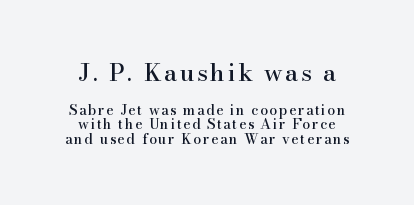
{"italic": "no", "underline": "no", "align": "center", "line_spacing": "tight", "line_spacing_ratio": 1.06, "larger_block": "first", "size_ratio": 1.71, "glyph_px": 24}
